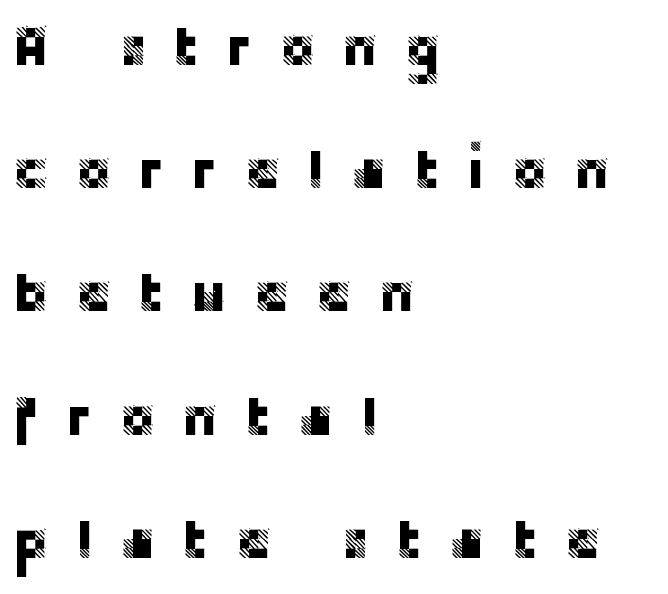
Q: Is the text italic (slanted)? A: No, it is upright.
Q: Is the typeface a serif or a sans-serif typeface? A: Sans-serif.
Q: Is the text underlined? A: No.
Q: How is the paragraph aligned? A: Left-aligned.
Q: Is the spacing between letters normal or unusually wide? A: Unusually wide.
Q: Is the spacing between lines tight, normal or loose? A: Loose.
Q: Width (condensed, normal, or wide)? A: Normal.
Q: Stroke contrast? A: Low.
Q: x-height? A: Large.
Q: Monospaced? A: No.
